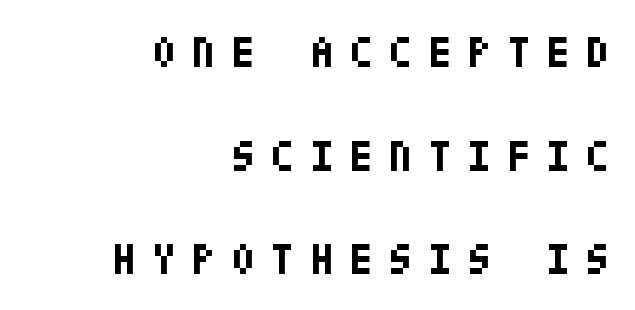
The image shows 43 px bold, condensed sans-serif type, upright; set right-aligned, loose line spacing (2.41x), unusually wide letter spacing (+0.37 em), not underlined; low stroke contrast and a large x-height.
